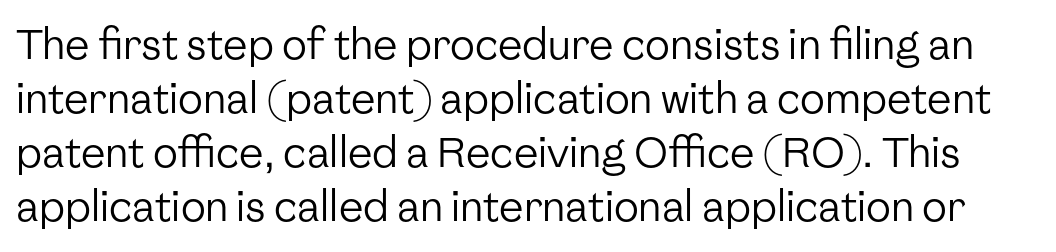
The image shows 41 px regular-weight sans-serif type, upright; set normal line spacing (1.32x), normal letter spacing, not underlined; low stroke contrast and a medium x-height.
